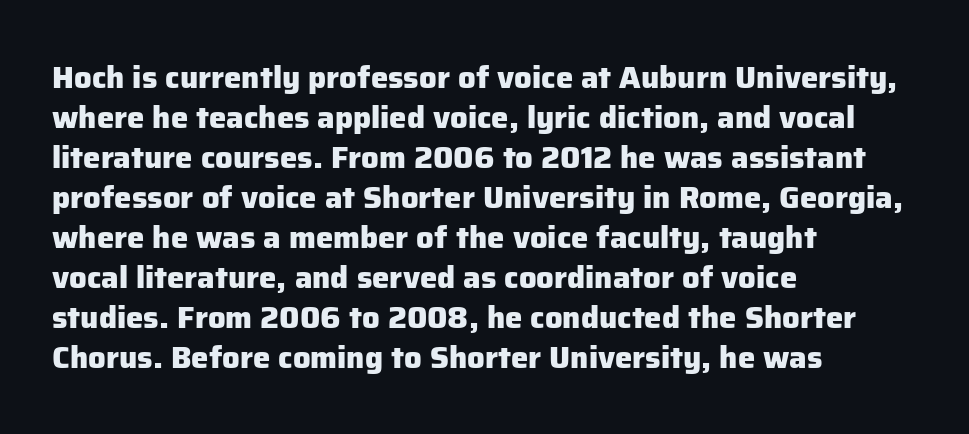
{"serif": "no", "italic": "no", "bold": "yes", "weight": "heavy", "width": "normal", "stroke_contrast": "low", "x_height": "medium", "monospaced": "no", "underline": "no", "align": "left", "line_spacing": "normal", "line_spacing_ratio": 1.29, "letter_spacing": "normal", "letter_spacing_em": 0.0, "glyph_px": 31}
